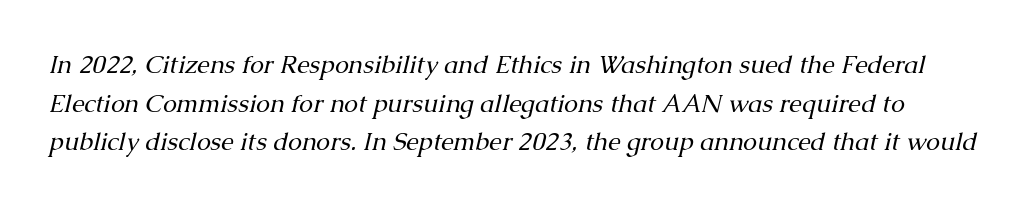
Q: Is the text bold? A: No.
Q: Is the text italic (slanted)? A: Yes, it leans right by about 13 degrees.
Q: Is the text underlined? A: No.
Q: Is the spacing between letters normal or unusually wide? A: Normal.
Q: Is the spacing between lines tight, normal or loose? A: Normal.
